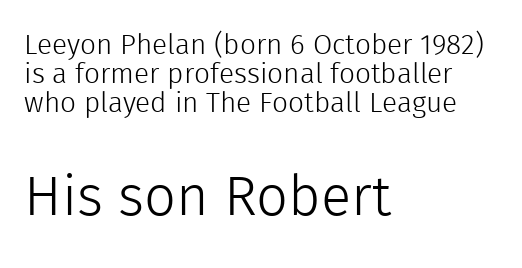
{"serif": "no", "italic": "no", "bold": "no", "weight": "light", "width": "normal", "x_height": "medium", "monospaced": "no", "underline": "no", "align": "left", "line_spacing": "tight", "line_spacing_ratio": 1.04, "letter_spacing": "normal", "letter_spacing_em": 0.0, "larger_block": "second", "size_ratio": 2.0, "glyph_px": 56}
